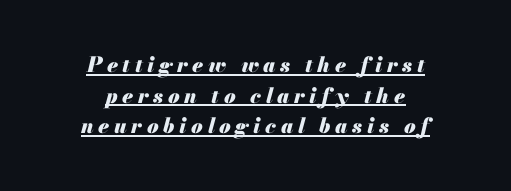
A dark, heavy texture on the line: the type is bold. It's the slanting kind of type. Horizontal alignment here is central, giving a formal, balanced look. The line-height multiplier appears to be the usual default.
